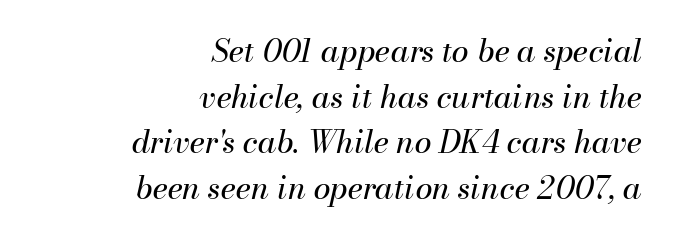
{"italic": "yes", "lean": "right", "slant_degrees": 13, "bold": "no", "weight": "regular", "width": "normal", "stroke_contrast": "medium", "x_height": "small", "monospaced": "no", "underline": "no", "align": "right", "line_spacing": "normal", "line_spacing_ratio": 1.47, "letter_spacing": "normal", "letter_spacing_em": 0.0, "glyph_px": 31}
